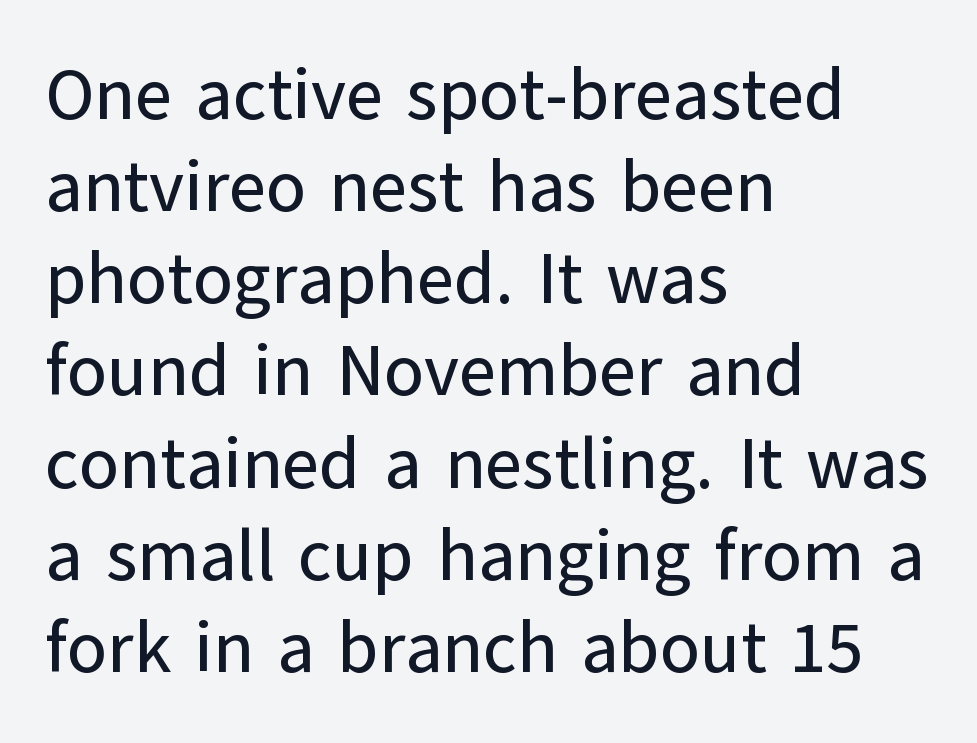
{"serif": "no", "italic": "no", "width": "normal", "stroke_contrast": "low", "x_height": "medium", "monospaced": "no", "underline": "no", "align": "left", "line_spacing": "normal", "line_spacing_ratio": 1.28, "letter_spacing": "normal", "letter_spacing_em": 0.0, "glyph_px": 72}
